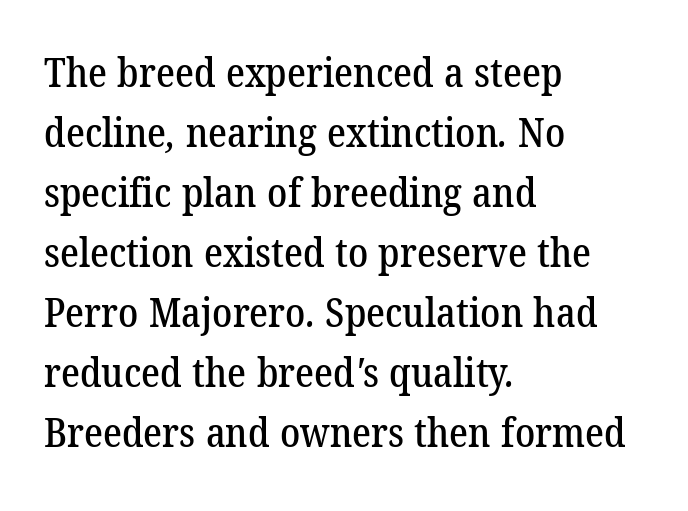
How are the letters spaced? Ordinarily, with no added tracking. Is there much room between lines? A standard amount, neither cramped nor airy. Each row of text sits above clean, open space. Horizontally, the lines are justified to the leading edge only.
